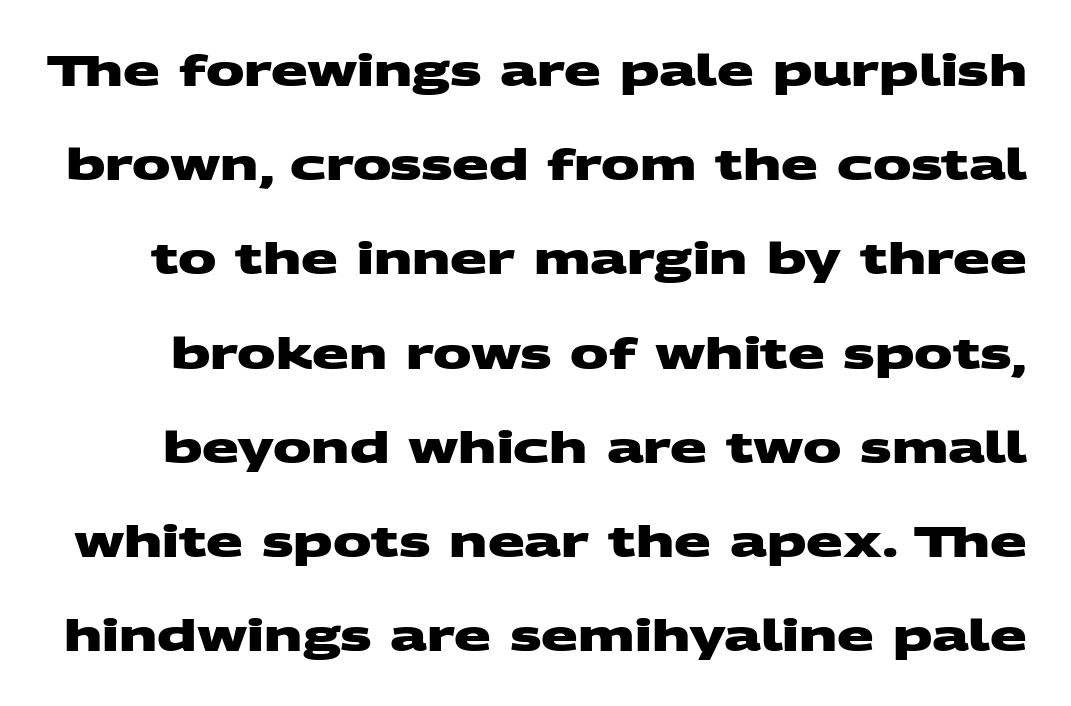
Summary of vertical rhythm: relaxed, with wide interline spacing. A full-strength bold gives these letters their thick strokes. The tracking reads as untouched default to a designer's eye. Varying glyph widths throughout — classic text-font behaviour.
